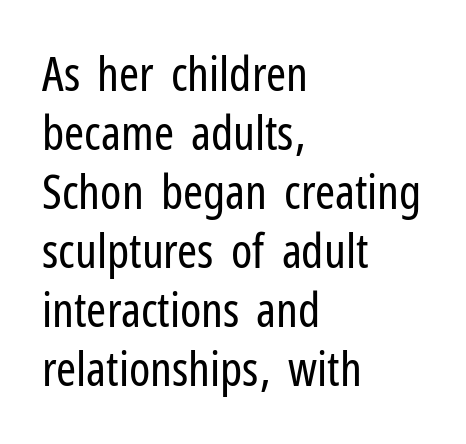
The lines in this sample share a left origin and differ only in where they stop. Type without underlining. The letters advance in unequal steps, a hallmark of proportional type. The letterforms sit at book weight or below. The font's upright variant was chosen for this text.
